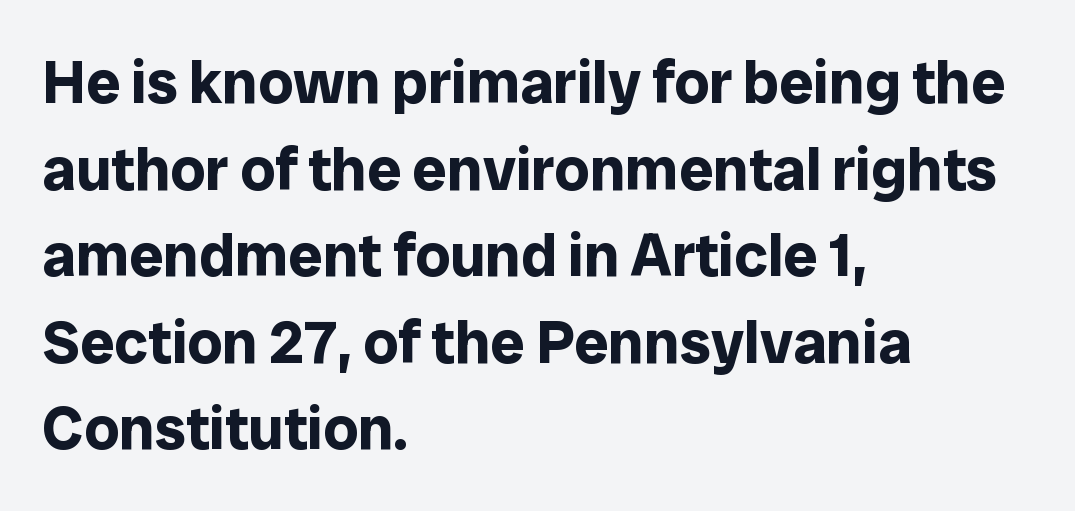
Q: Is the text bold? A: Yes.
Q: Is the text italic (slanted)? A: No, it is upright.
Q: Is the typeface a serif or a sans-serif typeface? A: Sans-serif.
Q: Is the text underlined? A: No.
Q: How is the paragraph aligned? A: Left-aligned.
Q: Is the spacing between letters normal or unusually wide? A: Normal.
Q: Is the spacing between lines tight, normal or loose? A: Normal.
Q: Width (condensed, normal, or wide)? A: Normal.
Q: Stroke contrast? A: Low.
Q: x-height? A: Medium.
Q: Monospaced? A: No.
